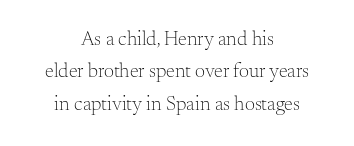
The image shows 20 px text type, upright; set centered, normal line spacing (1.62x), normal letter spacing, not underlined.
